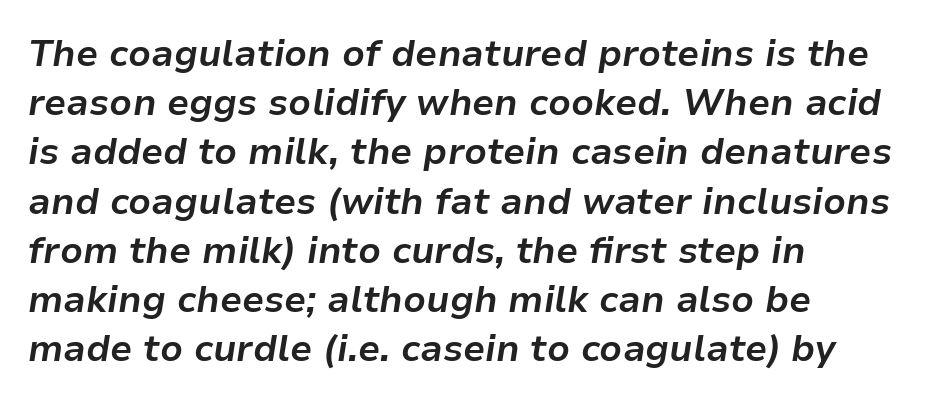
Q: Is the text bold? A: Yes.
Q: Is the text italic (slanted)? A: Yes, it leans right by about 9 degrees.
Q: Is the text underlined? A: No.
Q: How is the paragraph aligned? A: Left-aligned.
Q: Is the spacing between letters normal or unusually wide? A: Normal.
Q: Is the spacing between lines tight, normal or loose? A: Normal.
Q: Width (condensed, normal, or wide)? A: Normal.
Q: Stroke contrast? A: Low.
Q: x-height? A: Medium.
Q: Monospaced? A: No.
